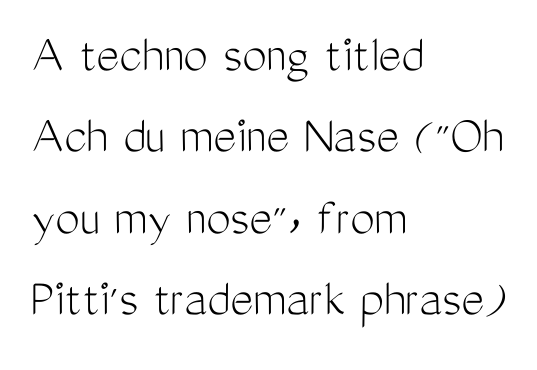
{"serif": "no", "italic": "no", "bold": "no", "weight": "light", "width": "condensed", "stroke_contrast": "medium", "x_height": "medium", "monospaced": "no", "underline": "no", "align": "left", "line_spacing": "normal", "line_spacing_ratio": 1.48, "letter_spacing": "normal", "letter_spacing_em": 0.0, "glyph_px": 55}
